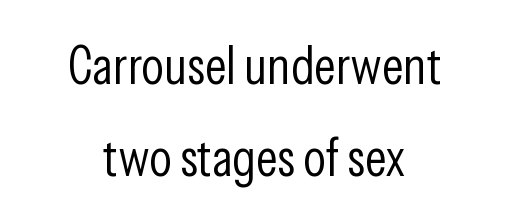
The image shows 53 px light, condensed sans-serif type, upright; set centered, line spacing 1.74x, normal letter spacing, not underlined; low stroke contrast and a medium x-height.
